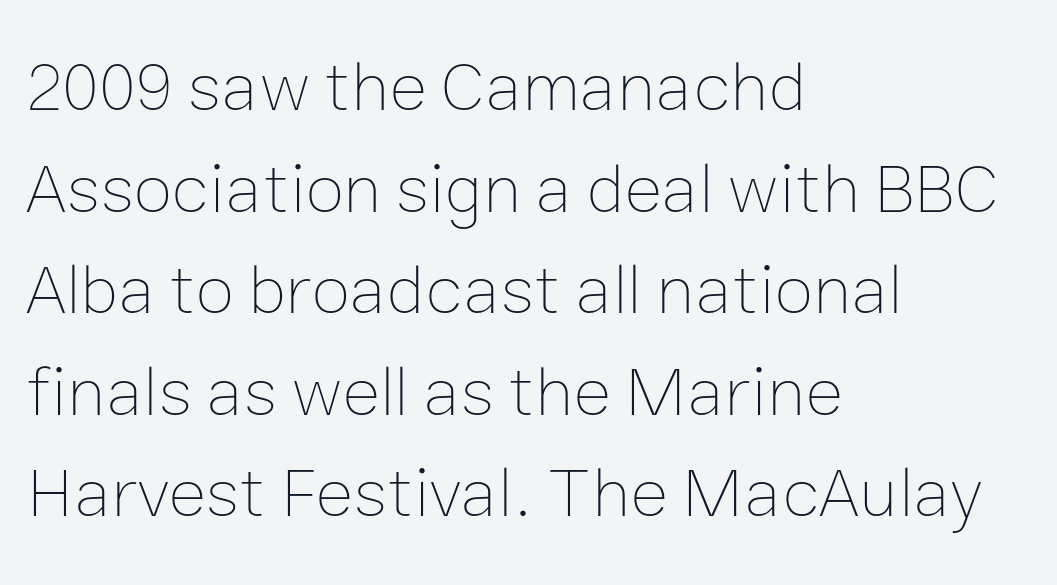
Regarding leading, the lines here are spaced in the standard way. Note the varied advance widths — an 'i' is clearly narrower than an 'm'. The paragraph has a hard left edge and a soft right edge. Beneath every word, the page is bare.
